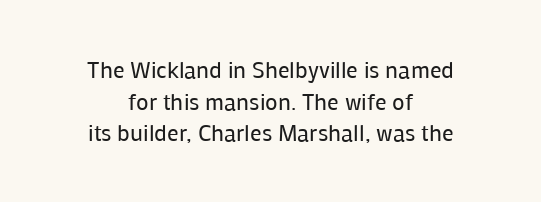
{"italic": "no", "bold": "no", "underline": "no", "align": "center", "line_spacing": "normal", "line_spacing_ratio": 1.37, "letter_spacing": "normal", "letter_spacing_em": 0.0, "glyph_px": 23}
